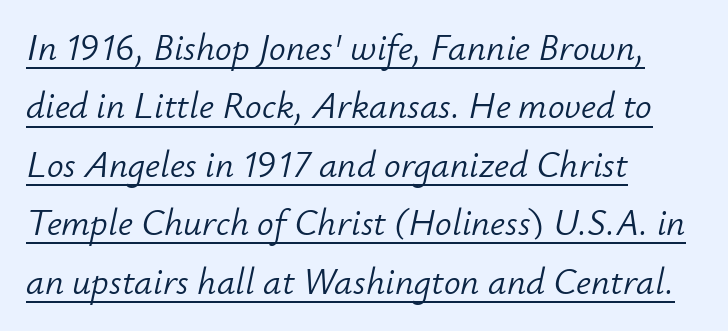
Q: Is the text bold? A: No.
Q: Is the text italic (slanted)? A: Yes, it leans right by about 12 degrees.
Q: Is the text underlined? A: Yes.
Q: How is the paragraph aligned? A: Left-aligned.
Q: Is the spacing between letters normal or unusually wide? A: Normal.
Q: Is the spacing between lines tight, normal or loose? A: Normal.
Q: Width (condensed, normal, or wide)? A: Normal.
Q: Stroke contrast? A: Low.
Q: x-height? A: Small.
Q: Monospaced? A: No.
